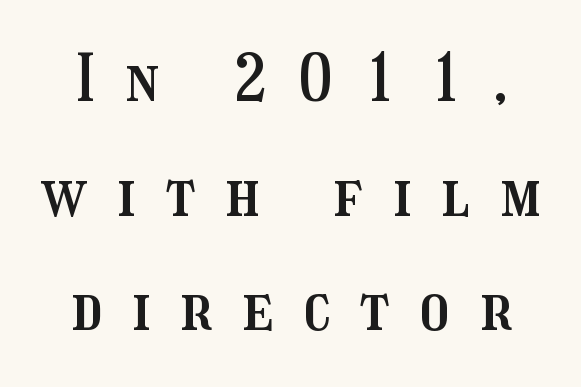
Think of a printed novel: that variable character pitch is what you see here. How are the letters spaced? Widely, with obvious added tracking. The baseline area is clear. This is roman type, the default non-slanted kind.
